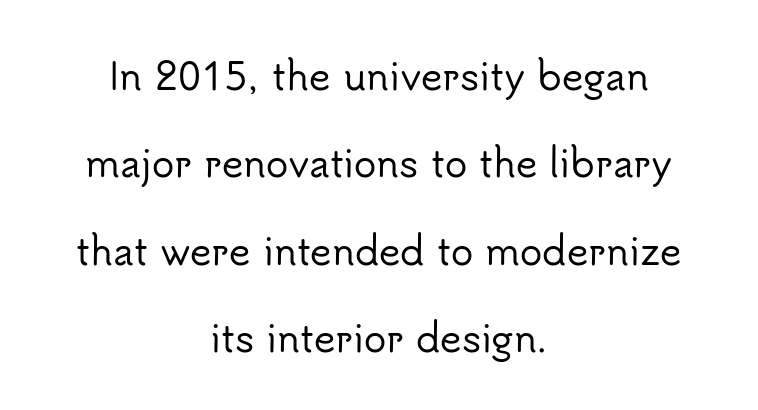
{"serif": "no", "italic": "no", "width": "normal", "stroke_contrast": "low", "x_height": "small", "monospaced": "no", "underline": "no", "align": "center", "line_spacing": "loose", "line_spacing_ratio": 2.36, "letter_spacing": "normal", "letter_spacing_em": 0.0, "glyph_px": 37}
